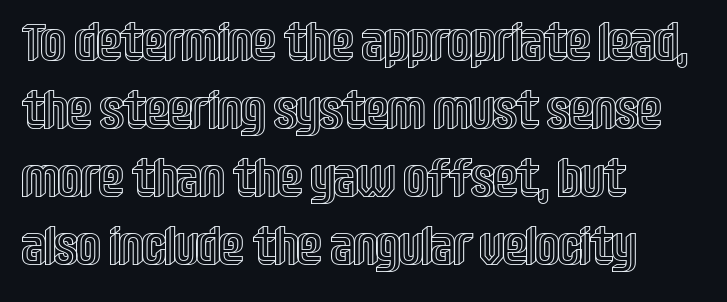
Glyph-to-glyph distance matches everyday printed text. Whoever set this chose a conventional vertical rhythm. A bare baseline throughout the passage. Line starts are locked; line ends wander. This is roman type, the default non-slanted kind.
